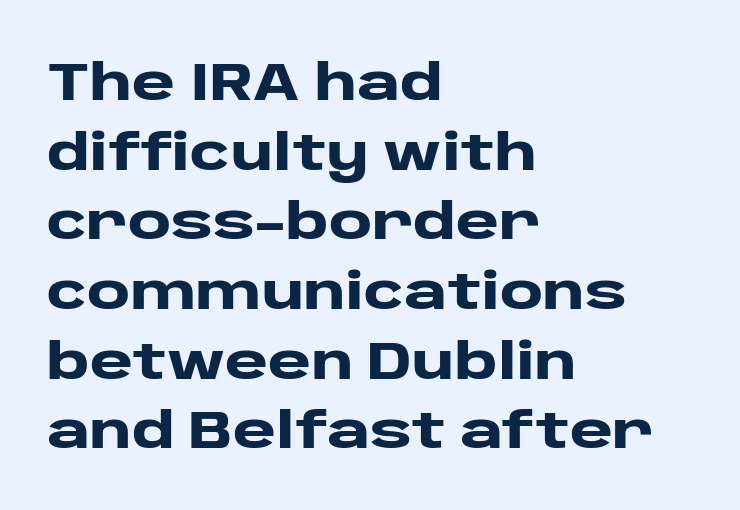
What weight is shown? A full bold with thick strokes. This sample keeps an unexceptional amount of space between lines. Think of a printed novel: that variable character pitch is what you see here. The lettering stays uniformly vertical, giving the passage a roman look. In CSS terms this would be text-align: left.
